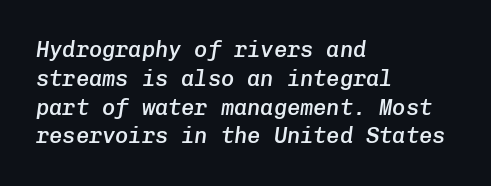
Q: Is the text bold? A: Semi-bold.
Q: Is the text italic (slanted)? A: Yes, it leans right by about 8 degrees.
Q: Is the text underlined? A: No.
Q: How is the paragraph aligned? A: Left-aligned.
Q: Is the spacing between letters normal or unusually wide? A: Normal.
Q: Is the spacing between lines tight, normal or loose? A: Normal.
